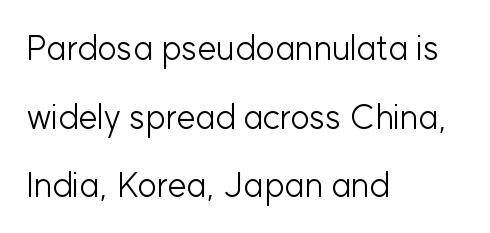
Q: Is the text bold? A: No.
Q: Is the text italic (slanted)? A: No, it is upright.
Q: Is the typeface a serif or a sans-serif typeface? A: Sans-serif.
Q: Is the text underlined? A: No.
Q: How is the paragraph aligned? A: Left-aligned.
Q: Is the spacing between letters normal or unusually wide? A: Normal.
Q: Is the spacing between lines tight, normal or loose? A: Loose.
Q: Width (condensed, normal, or wide)? A: Normal.
Q: Stroke contrast? A: Low.
Q: x-height? A: Medium.
Q: Monospaced? A: No.
